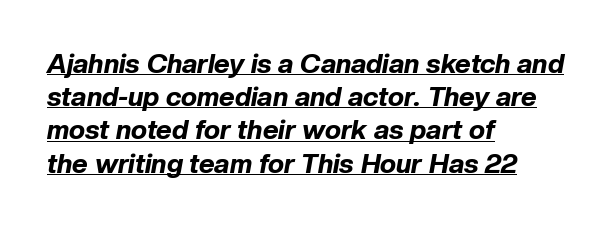
Q: Is the text bold? A: Yes.
Q: Is the text italic (slanted)? A: Yes, it leans right by about 10 degrees.
Q: Is the text underlined? A: Yes.
Q: How is the paragraph aligned? A: Left-aligned.
Q: Is the spacing between letters normal or unusually wide? A: Normal.
